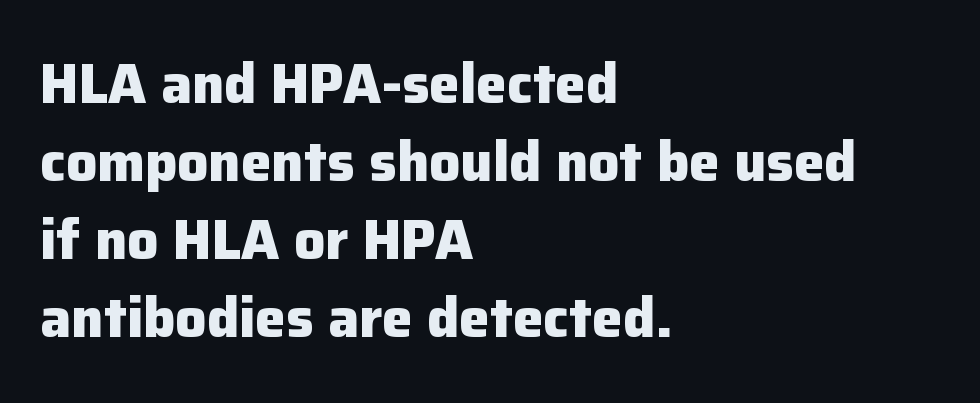
The image shows 55 px heavy sans-serif type, upright; set left-aligned, normal line spacing (1.42x), normal letter spacing, not underlined; low stroke contrast and a medium x-height.
